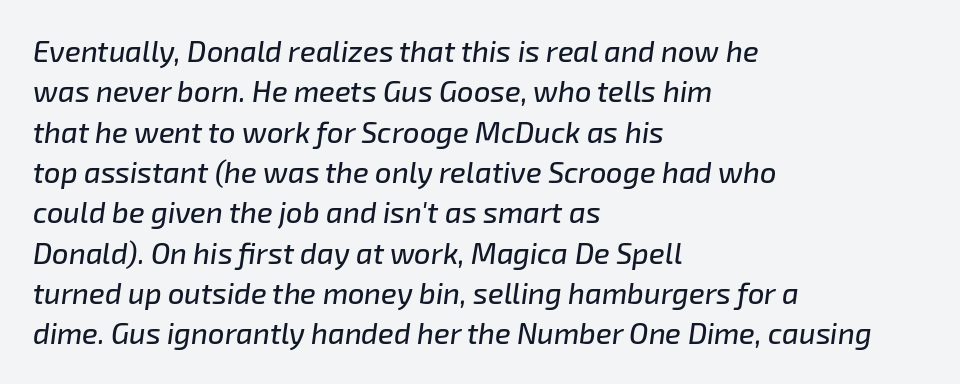
The image shows 29 px text type, italic (leaning right); set left-aligned, normal line spacing (1.39x), normal letter spacing, not underlined; low stroke contrast and a medium x-height.
